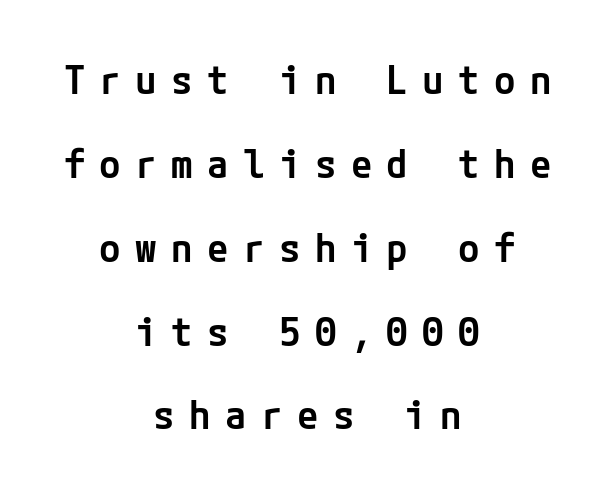
Compared with a flush-left layout, this one balances lines on the center instead. In terms of letterspacing, this is a distinctly airy, spread setting. The sample has been set in demibold, a notch under bold. Summary of vertical rhythm: relaxed, with wide interline spacing. Letters rest on an invisible, unmarked baseline.
